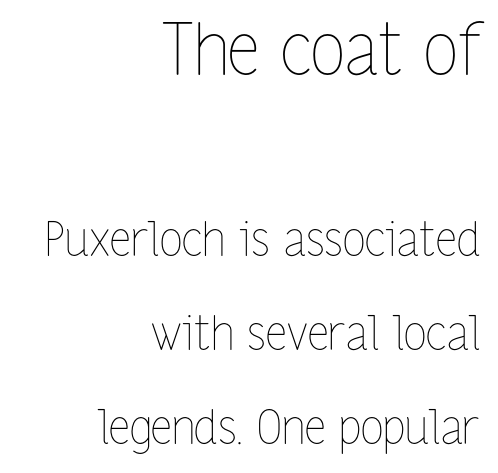
{"italic": "no", "bold": "no", "weight": "thin", "width": "condensed", "stroke_contrast": "low", "x_height": "medium", "monospaced": "no", "underline": "no", "align": "right", "line_spacing": "loose", "line_spacing_ratio": 2.01, "letter_spacing": "normal", "letter_spacing_em": 0.0, "larger_block": "first", "size_ratio": 1.51, "glyph_px": 71}
